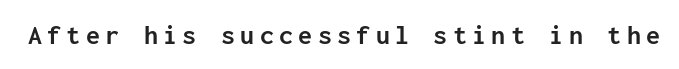
Q: Is the text bold? A: Yes.
Q: Is the text italic (slanted)? A: No, it is upright.
Q: Is the typeface a serif or a sans-serif typeface? A: Sans-serif.
Q: Is the text underlined? A: No.
Q: Width (condensed, normal, or wide)? A: Normal.
Q: Stroke contrast? A: Low.
Q: x-height? A: Medium.
Q: Monospaced? A: Yes.
